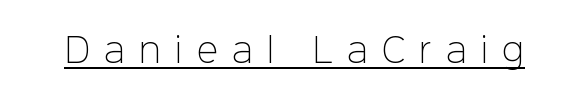
The image shows 32 px light sans-serif type, upright; set unusually wide letter spacing (+0.45 em), underlined; low stroke contrast and a medium x-height.
